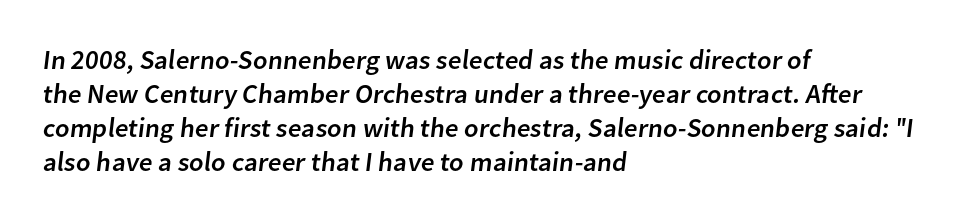
{"underline": "no", "align": "left", "line_spacing": "normal", "line_spacing_ratio": 1.26, "letter_spacing": "normal", "letter_spacing_em": 0.0, "glyph_px": 27}
